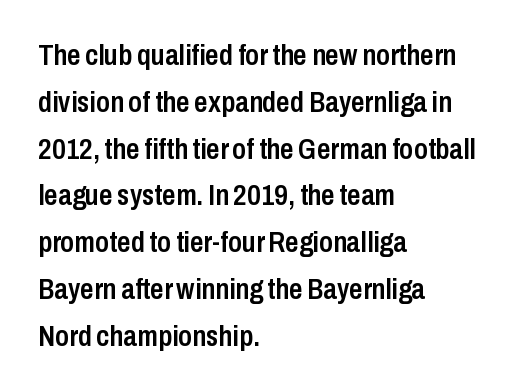
The image shows 30 px semibold, condensed sans-serif type, upright; set left-aligned, normal line spacing (1.56x), normal letter spacing, not underlined; low stroke contrast and a medium x-height.
